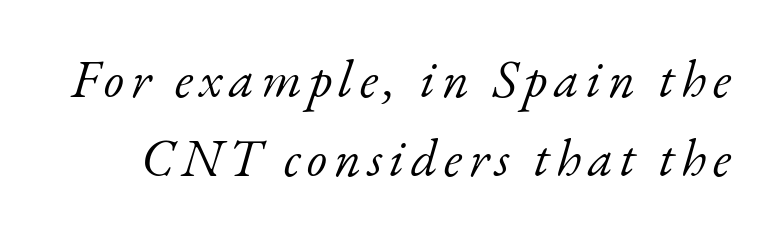
This is not heavy type; no bold has been used. Quick note: interline space is typical. Only glyphs here, with clear space below each row. This sample uses an oblique cut, with every glyph tilted off the vertical.
